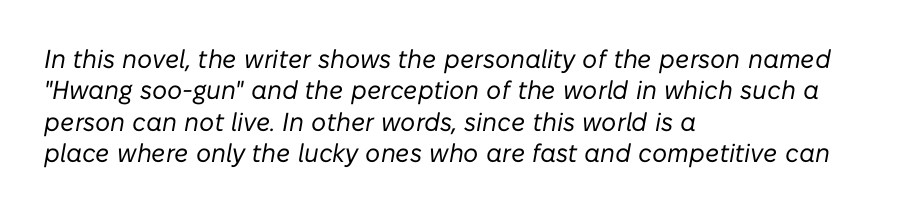
The image shows 26 px text type, italic (leaning right); set left-aligned, line spacing 1.21x, normal letter spacing, not underlined.
